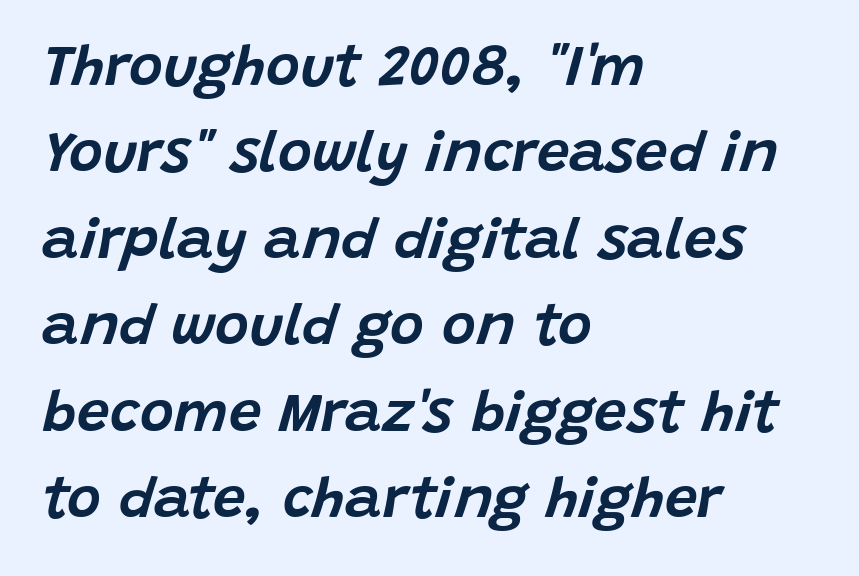
Q: Is the text italic (slanted)? A: Yes, it leans right by about 15 degrees.
Q: Is the text underlined? A: No.
Q: How is the paragraph aligned? A: Left-aligned.
Q: Is the spacing between letters normal or unusually wide? A: Normal.
Q: Is the spacing between lines tight, normal or loose? A: Normal.
Q: Width (condensed, normal, or wide)? A: Normal.
Q: Stroke contrast? A: Low.
Q: x-height? A: Large.
Q: Monospaced? A: No.
